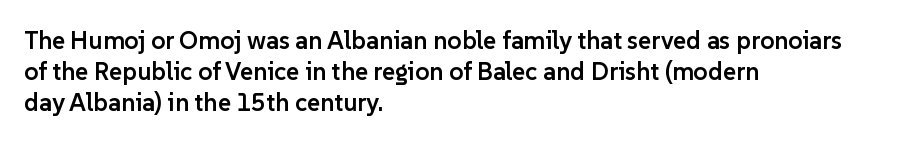
{"italic": "no", "bold": "semi", "underline": "no", "align": "left", "line_spacing_ratio": 1.24, "letter_spacing": "normal", "letter_spacing_em": 0.0, "glyph_px": 25}
